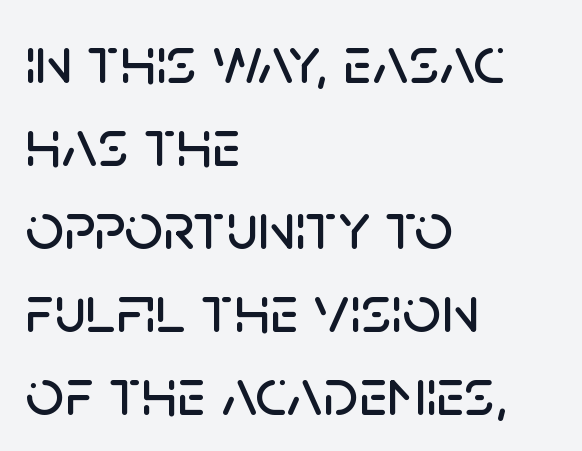
Q: Is the text italic (slanted)? A: No, it is upright.
Q: Is the typeface a serif or a sans-serif typeface? A: Sans-serif.
Q: Is the text underlined? A: No.
Q: How is the paragraph aligned? A: Left-aligned.
Q: Is the spacing between letters normal or unusually wide? A: Normal.
Q: Width (condensed, normal, or wide)? A: Normal.
Q: Stroke contrast? A: Low.
Q: x-height? A: Large.
Q: Monospaced? A: No.
